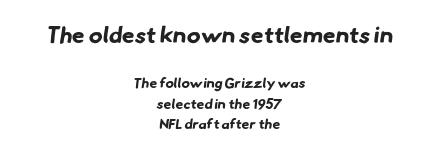
The image shows 23 px bold type; set centered, normal line spacing (1.47x), normal letter spacing, not underlined; the first (top) block is 1.64x larger.
